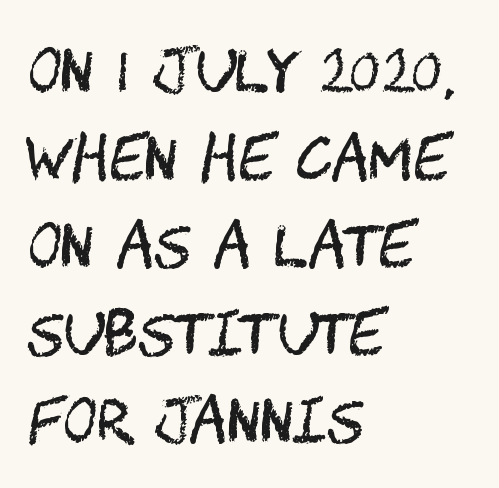
{"serif": "no", "italic": "no", "bold": "no", "weight": "regular", "width": "condensed", "stroke_contrast": "medium", "x_height": "large", "underline": "no", "align": "left", "line_spacing": "normal", "line_spacing_ratio": 1.51, "letter_spacing": "normal", "letter_spacing_em": 0.0, "glyph_px": 58}
